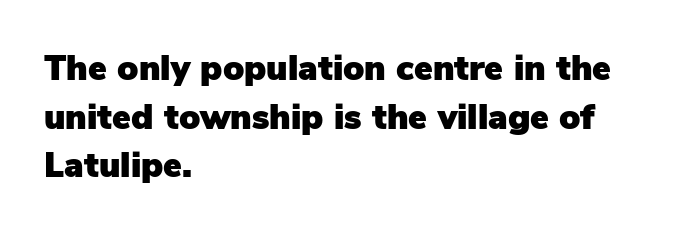
{"serif": "no", "italic": "no", "width": "normal", "stroke_contrast": "low", "x_height": "medium", "monospaced": "no", "underline": "no", "align": "left", "line_spacing": "normal", "line_spacing_ratio": 1.39, "letter_spacing": "normal", "letter_spacing_em": 0.0, "glyph_px": 35}
